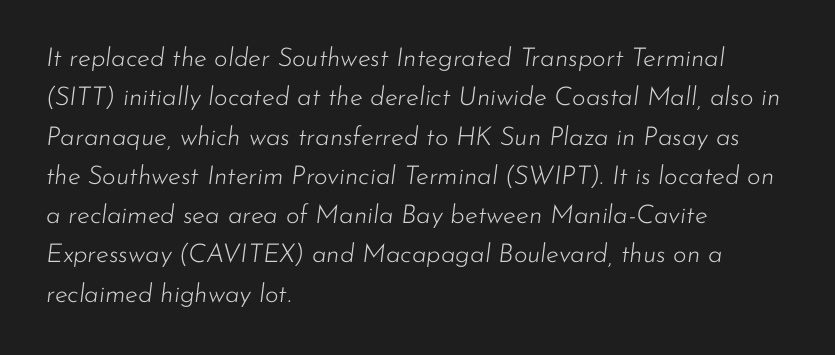
Whoever set this chose a conventional vertical rhythm. The specimen omits any rule beneath the text block's lines. Rendered with sloped, italic letterforms. Line starts are locked; line ends wander.
